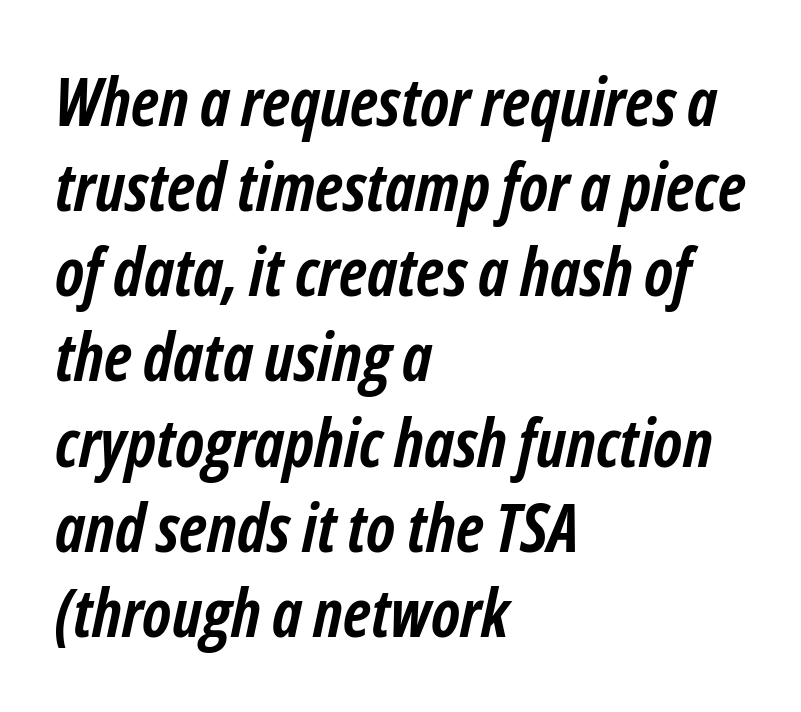
Only glyphs here, with clear space below each row. Proportional: the letters do not fall into vertical columns. In terms of posture, this sample is oblique. A typesetter would call this zero additional tracking. The compositor pushed each line to the left boundary. Stroke thickness is high; the sample reads as a true bold.
